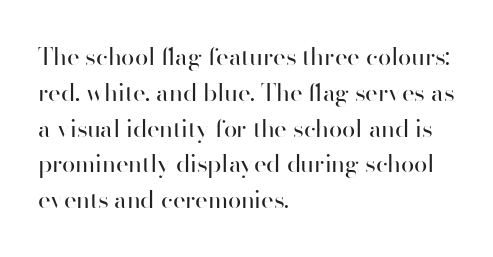
The setting favours the left margin, as ordinary paragraphs usually do. Upright lettering throughout. Letter spacing: default. No chunkiness to these letters — they're not bold.
